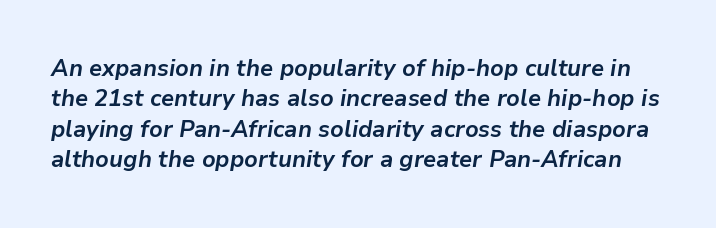
{"italic": "yes", "lean": "right", "slant_degrees": 9, "bold": "yes", "underline": "no", "line_spacing": "normal", "line_spacing_ratio": 1.27, "letter_spacing": "normal", "letter_spacing_em": 0.0, "glyph_px": 24}
